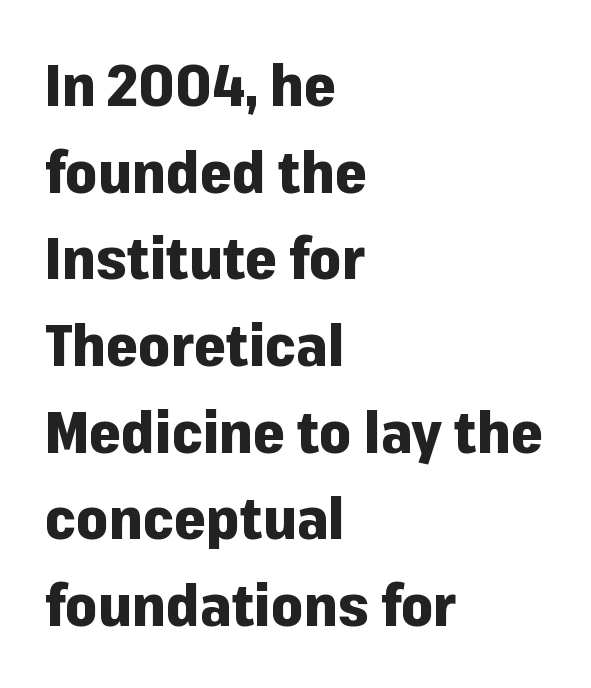
The image shows 57 px heavy sans-serif type, upright; set left-aligned, normal line spacing (1.52x), normal letter spacing, not underlined; low stroke contrast and a medium x-height.
